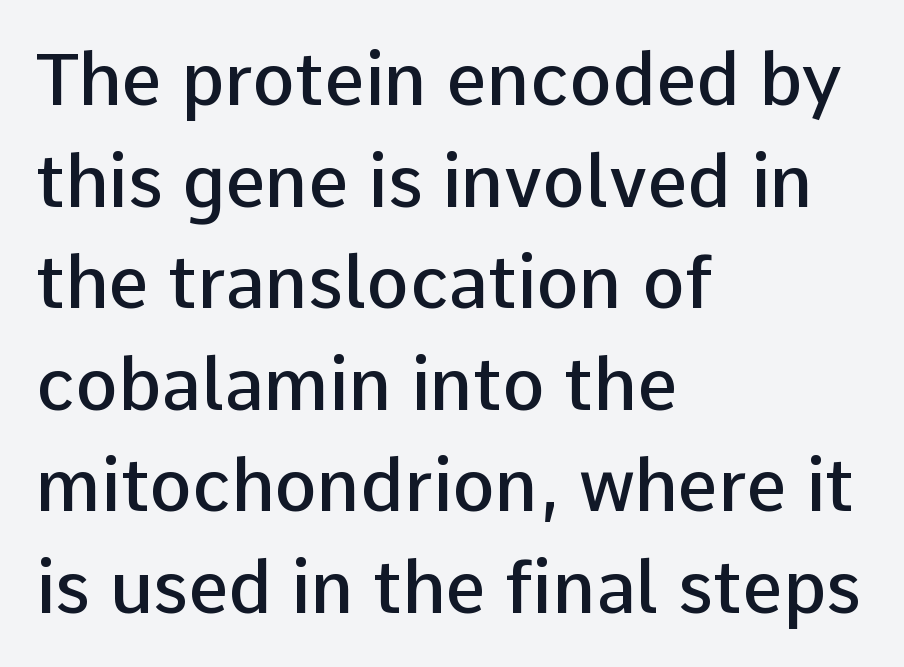
Q: Is the text bold? A: Semi-bold.
Q: Is the text italic (slanted)? A: No, it is upright.
Q: Is the typeface a serif or a sans-serif typeface? A: Sans-serif.
Q: Is the text underlined? A: No.
Q: How is the paragraph aligned? A: Left-aligned.
Q: Is the spacing between letters normal or unusually wide? A: Normal.
Q: Is the spacing between lines tight, normal or loose? A: Normal.
Q: Width (condensed, normal, or wide)? A: Normal.
Q: Stroke contrast? A: Low.
Q: x-height? A: Medium.
Q: Monospaced? A: No.
